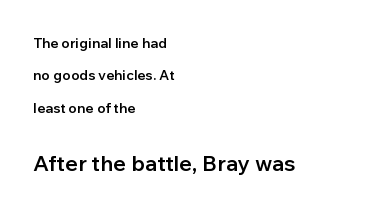
The image shows 22 px text type, upright; set left-aligned, loose line spacing (2.31x), normal letter spacing, not underlined; the second (bottom) block is 1.57x larger.
